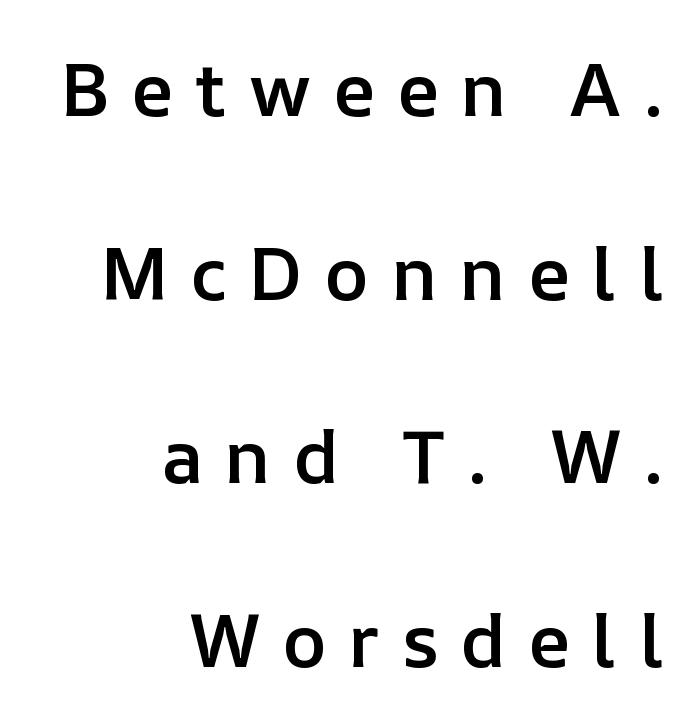
What's the leading like? Stretched, with rows far apart. Do the characters align in a grid? No, the font is proportional. Loose tracking; the words dissolve into strings of separated letters. Is the block centered? No — it sits flush against the right margin. This is the regular roman posture of the typeface. Notice the strokes are somewhat thickened but not fully heavy: this is a semibold.
